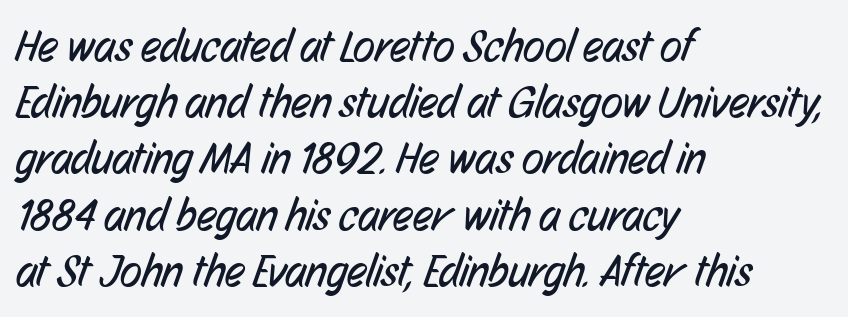
Each line starts at the same left margin while the right side varies. The rendering uses natural spacing where letterforms have individual widths. The passage shown is not underscored anywhere. The strokes carry an ordinary text weight at most.
